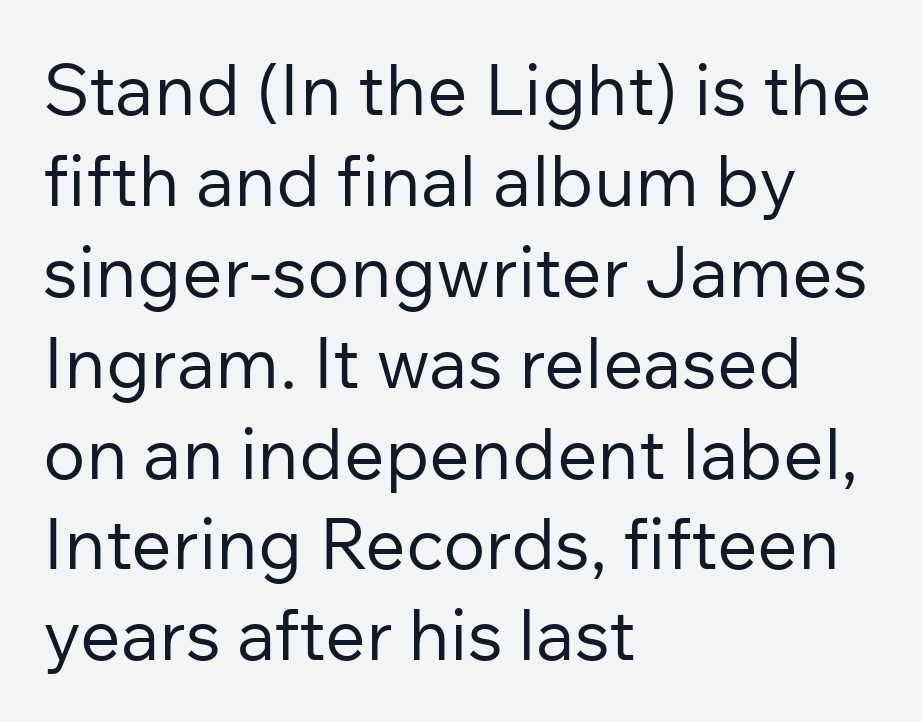
The image shows 71 px regular-weight sans-serif type, upright; set left-aligned, normal line spacing (1.28x), normal letter spacing, not underlined; low stroke contrast and a medium x-height.
